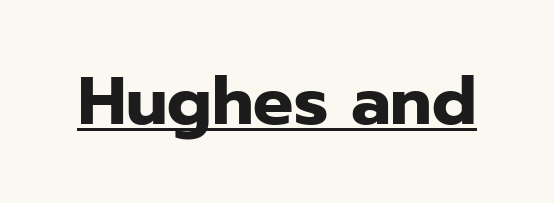
Looks like regular typesetting: each glyph gets only the width it needs. Is there any slant? The stems are plumb. You can see a thin bar hugging the bottom of the glyphs. A typesetter would label this face a sans. Every letter is thick-stroked: bold, no question.
